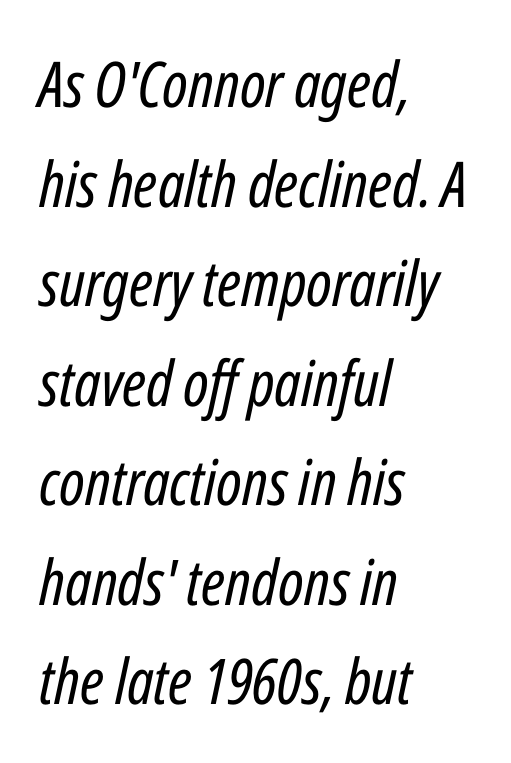
Q: Is the text bold? A: No.
Q: Is the text italic (slanted)? A: Yes, it leans right by about 12 degrees.
Q: Is the text underlined? A: No.
Q: How is the paragraph aligned? A: Left-aligned.
Q: Is the spacing between letters normal or unusually wide? A: Normal.
Q: Is the spacing between lines tight, normal or loose? A: Normal.
Q: Width (condensed, normal, or wide)? A: Condensed.
Q: Stroke contrast? A: Low.
Q: x-height? A: Medium.
Q: Monospaced? A: No.
